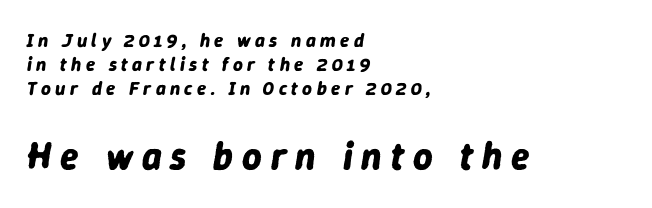
The image shows 38 px bold type, italic (leaning right); set left-aligned, normal line spacing (1.27x), unusually wide letter spacing (+0.23 em), not underlined; the second (bottom) block is 2.0x larger; low stroke contrast and a medium x-height.
